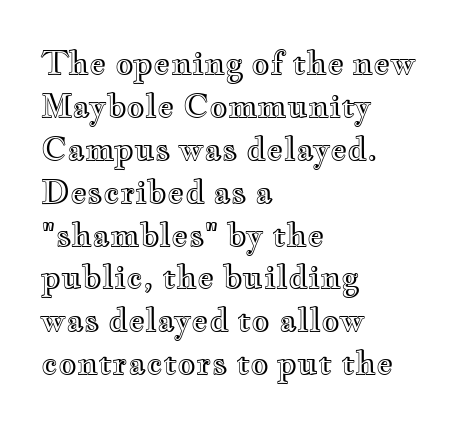
The image shows 32 px wide type, upright; set left-aligned, normal line spacing (1.34x), normal letter spacing, not underlined; a small x-height.
